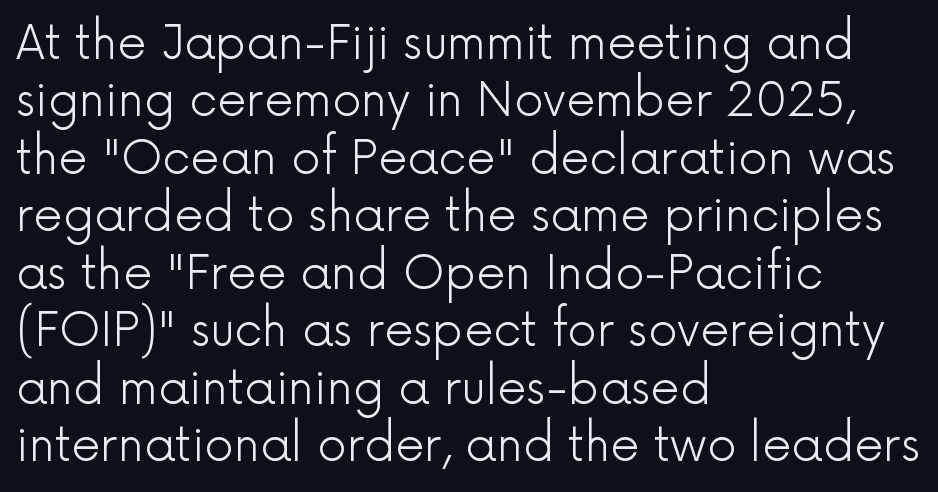
Examine the stroke ends and you'll find no serifs. The paragraph has a hard left edge and a soft right edge. Quick note: not italic, upright. Observe the ordinary spacing: letters are neighbours, not strangers. The gap between lines stays unmarked.
